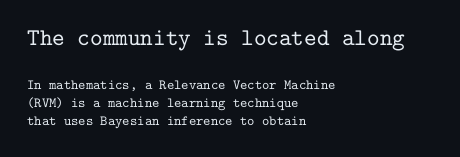
Q: Is the text italic (slanted)? A: No, it is upright.
Q: Is the text underlined? A: No.
Q: How is the paragraph aligned? A: Left-aligned.
Q: Is the spacing between letters normal or unusually wide? A: Normal.
Q: Is the spacing between lines tight, normal or loose? A: Normal.
Q: Which block of text is set in a larger size, the first (top) or the second (bottom)? A: The first (top) one.
